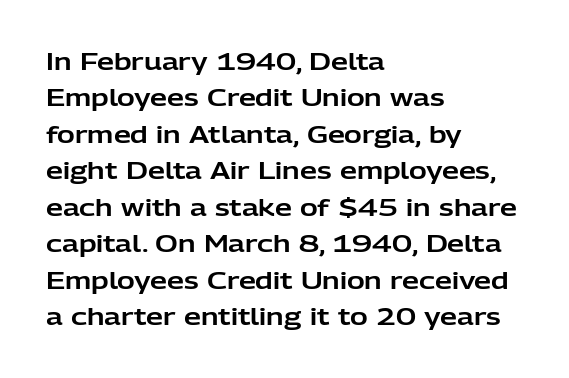
A normal amount of white space separates one row of letters from the next. Is there any slant? The stems are plumb. Nobody touched the tracking dial on this one. Quick note: underline off.
